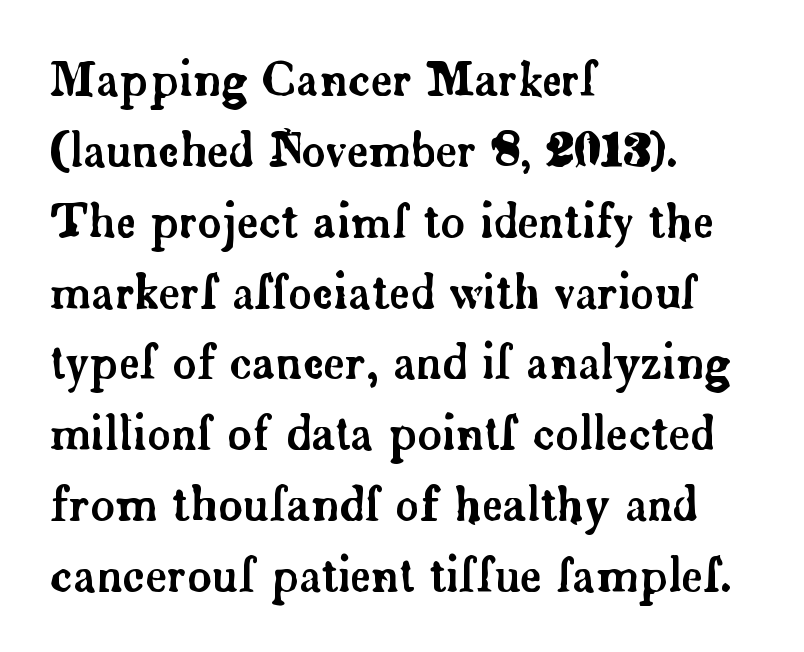
The image shows 46 px serif type, upright; set left-aligned, normal line spacing (1.54x), normal letter spacing, not underlined; low stroke contrast and a small x-height.
